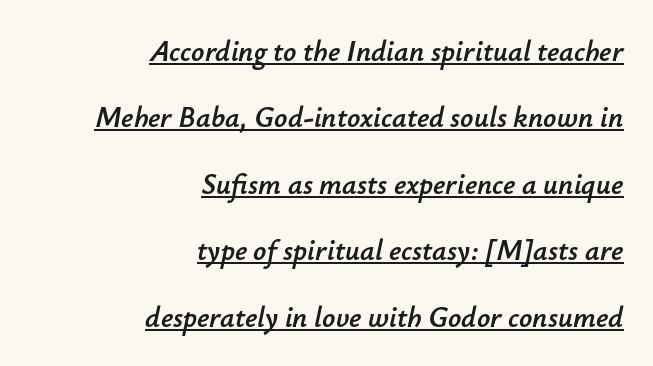
Q: Is the text italic (slanted)? A: Yes, it leans right by about 12 degrees.
Q: Is the text underlined? A: Yes.
Q: How is the paragraph aligned? A: Right-aligned.
Q: Is the spacing between letters normal or unusually wide? A: Normal.
Q: Is the spacing between lines tight, normal or loose? A: Loose.
Q: Width (condensed, normal, or wide)? A: Normal.
Q: Stroke contrast? A: Low.
Q: x-height? A: Small.
Q: Monospaced? A: No.
